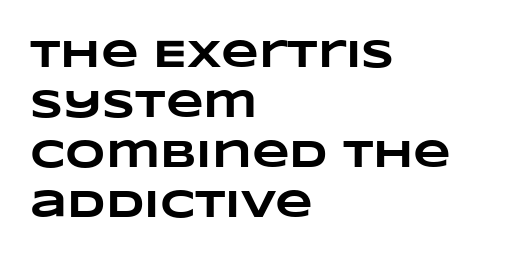
The image shows 39 px heavy, wide type; set left-aligned, normal line spacing (1.28x), normal letter spacing, not underlined; low stroke contrast and a large x-height.
